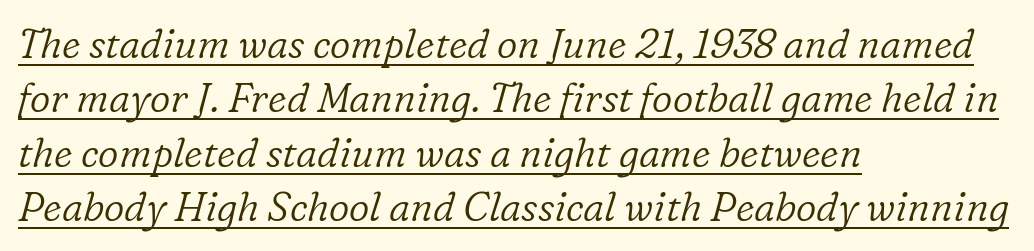
Alignment: flush left. Leading matches the norm, producing a regular column. This is oblique type, the kind used for emphasis or titles. The cut favours lightness, reaching ordinary text weight at its darkest.
